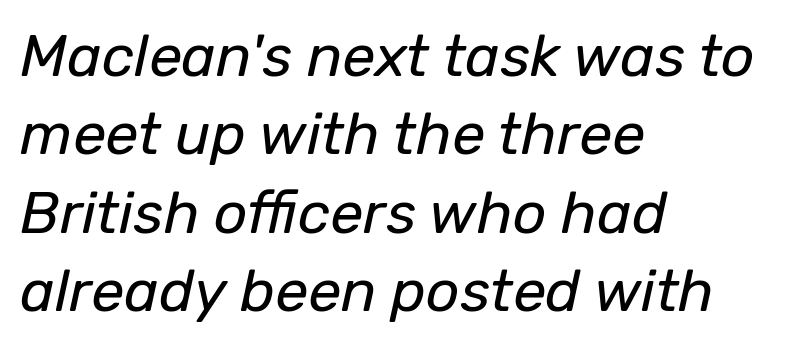
{"italic": "yes", "lean": "right", "slant_degrees": 12, "bold": "no", "weight": "regular", "width": "normal", "stroke_contrast": "low", "x_height": "medium", "monospaced": "no", "underline": "no", "align": "left", "line_spacing": "normal", "line_spacing_ratio": 1.33, "letter_spacing": "normal", "letter_spacing_em": 0.0, "glyph_px": 59}
